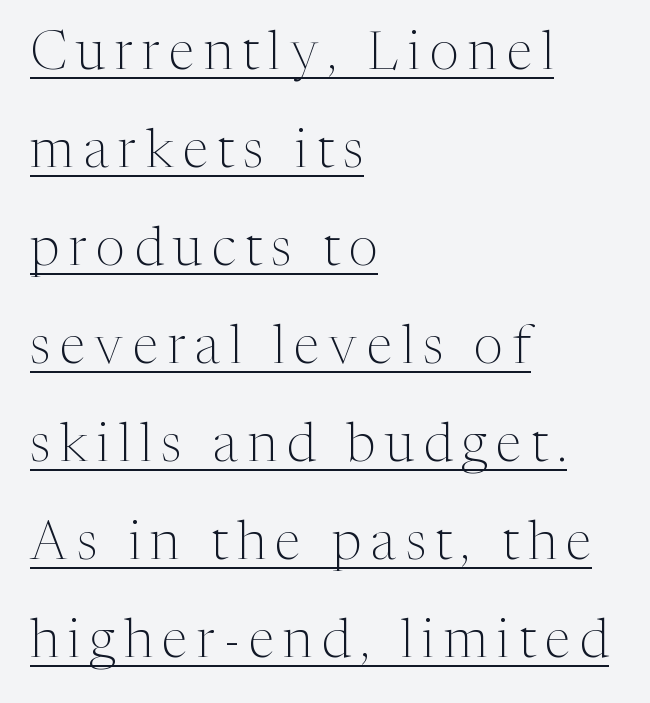
Q: Is the text bold? A: No.
Q: Is the text italic (slanted)? A: No, it is upright.
Q: Is the typeface a serif or a sans-serif typeface? A: Serif.
Q: Is the text underlined? A: Yes.
Q: How is the paragraph aligned? A: Left-aligned.
Q: Width (condensed, normal, or wide)? A: Normal.
Q: Stroke contrast? A: Medium.
Q: x-height? A: Medium.
Q: Monospaced? A: No.
